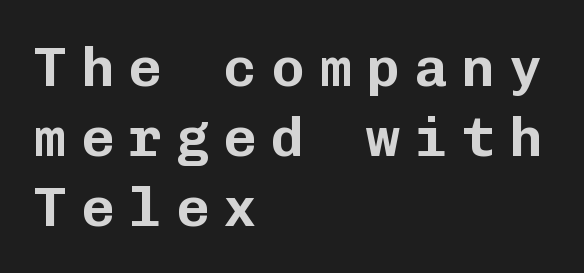
The image shows 56 px sans-serif type, upright, monospaced; set left-aligned, normal line spacing (1.25x), unusually wide letter spacing (+0.25 em), not underlined; low stroke contrast and a medium x-height.
